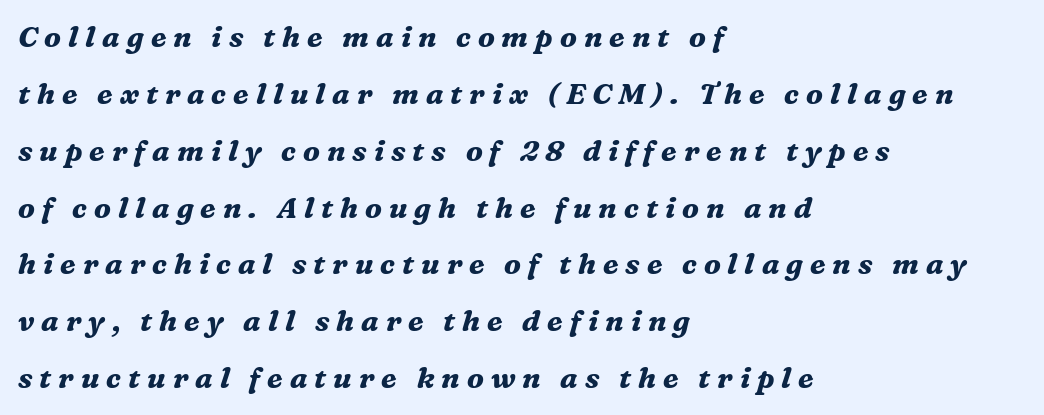
Glyph-to-glyph distance is far greater than everyday printed text. The characters look thick and weighty, a clear bold. The block of text is sparse from top to bottom, with ample space between rows. It's the slanting kind of type.
